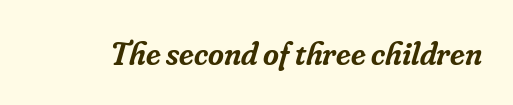
The image shows 34 px semibold serif type, italic (leaning right); set normal letter spacing, not underlined; low stroke contrast and a small x-height.
